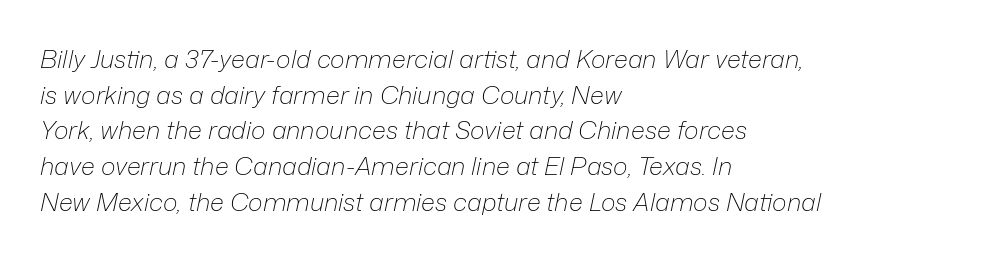
Q: Is the text bold? A: No.
Q: Is the text italic (slanted)? A: Yes, it leans right by about 12 degrees.
Q: Is the text underlined? A: No.
Q: How is the paragraph aligned? A: Left-aligned.
Q: Is the spacing between letters normal or unusually wide? A: Normal.
Q: Is the spacing between lines tight, normal or loose? A: Normal.
